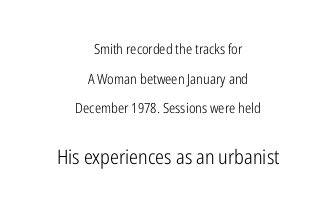
Vertical spacing — loose. The letterforms sit at book weight or below. The lettering stays uniformly vertical, giving the passage a roman look. Inter-character spacing is left at the font's built-in metrics. Which margin do the lines hug? Neither — every line sits in the middle.
